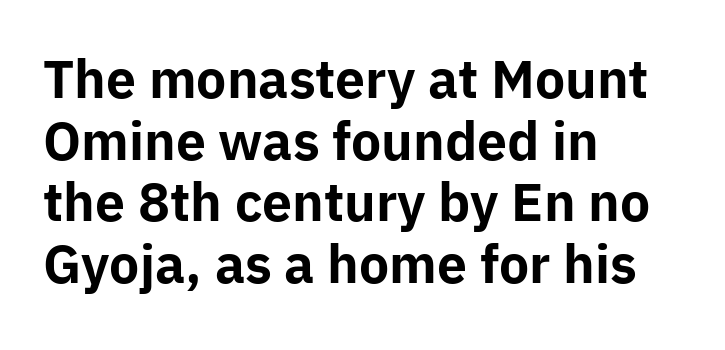
{"serif": "no", "italic": "no", "bold": "yes", "weight": "bold", "width": "normal", "stroke_contrast": "low", "x_height": "medium", "monospaced": "no", "underline": "no", "align": "left", "line_spacing_ratio": 1.21, "letter_spacing": "normal", "letter_spacing_em": 0.0, "glyph_px": 51}
